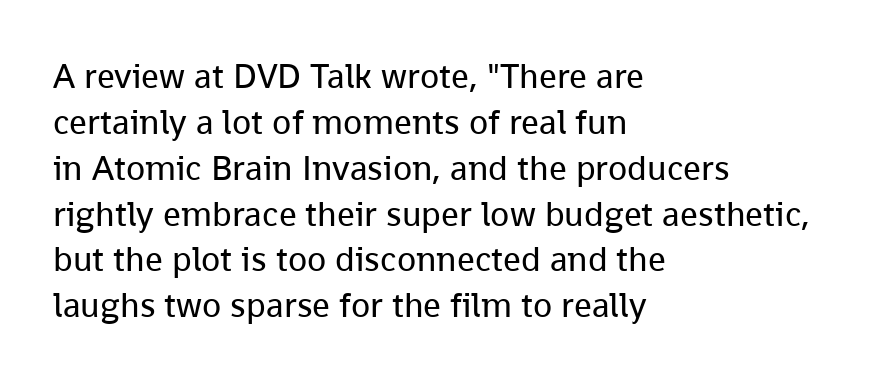
The image shows 35 px regular-weight sans-serif type, upright; set left-aligned, normal line spacing (1.31x), normal letter spacing, not underlined; low stroke contrast and a medium x-height.
